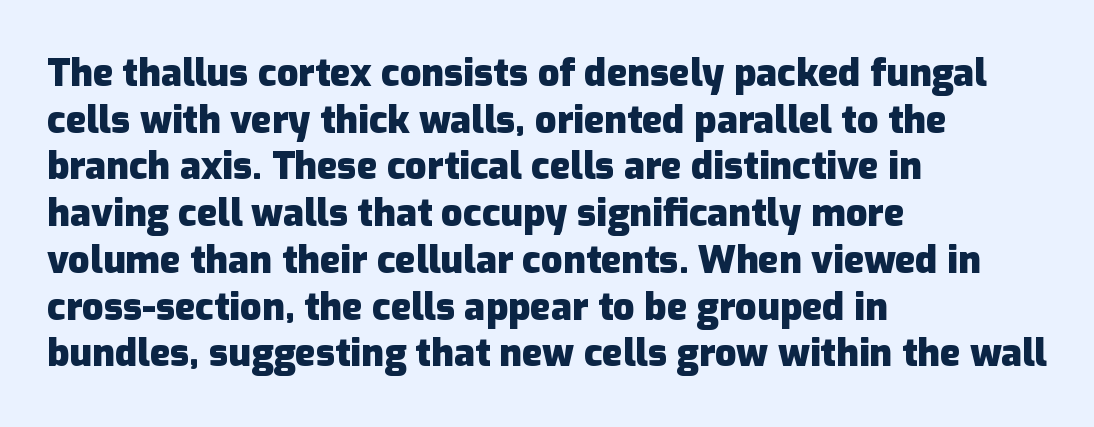
{"serif": "no", "italic": "no", "bold": "yes", "weight": "heavy", "width": "normal", "stroke_contrast": "low", "x_height": "medium", "monospaced": "no", "underline": "no", "align": "left", "line_spacing_ratio": 1.23, "letter_spacing": "normal", "letter_spacing_em": 0.0, "glyph_px": 38}
